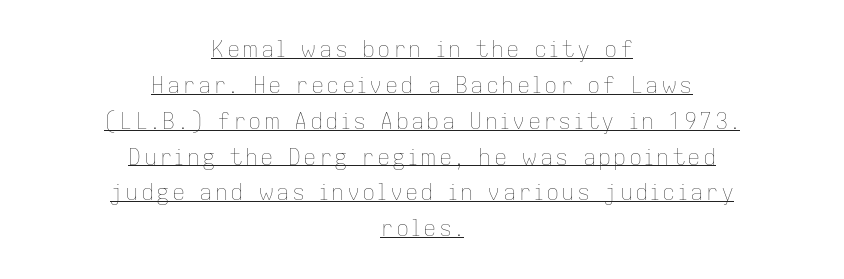
Q: Is the text bold? A: No.
Q: Is the text italic (slanted)? A: No, it is upright.
Q: Is the text underlined? A: Yes.
Q: How is the paragraph aligned? A: Centered.
Q: Is the spacing between lines tight, normal or loose? A: Normal.
